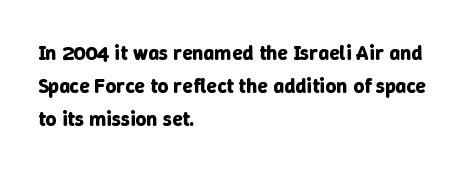
Q: Is the text bold? A: Yes.
Q: Is the text italic (slanted)? A: No, it is upright.
Q: Is the text underlined? A: No.
Q: How is the paragraph aligned? A: Left-aligned.
Q: Is the spacing between letters normal or unusually wide? A: Normal.
Q: Is the spacing between lines tight, normal or loose? A: Normal.
